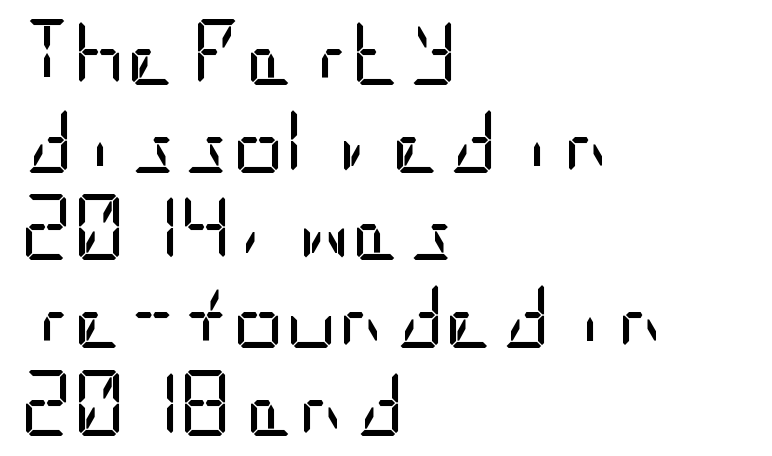
Check the space under the baseline: it is left empty. Counters stay open thanks to moderate or lighter strokes. You can tell from the bare stems that sans-serif type was used. How are the letters spaced? Ordinarily, with no added tracking.
